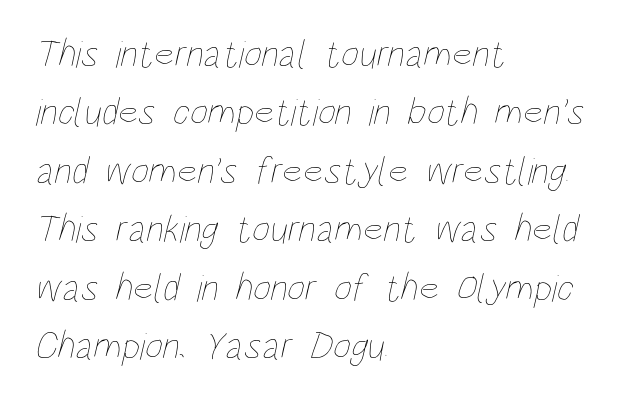
Character widths vary here, with narrow letters taking less room than wide ones. The letters look calm and open, with moderate or lighter stems. Anything drawn beneath the words? Only blank space. Line starts are locked; line ends wander. Quick note: interline space is typical.
